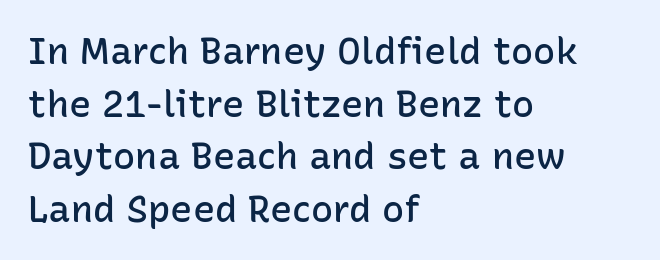
Left-aligned paragraph, ragged on the right. I'd call this a sans setting — the letters go barefoot. Compared with typical paragraphs, the rows here are spaced about the same. Underline: absent. I'd describe the lettering as semibold — firm but not a full bold. Designer's note — italics off, roman on.
